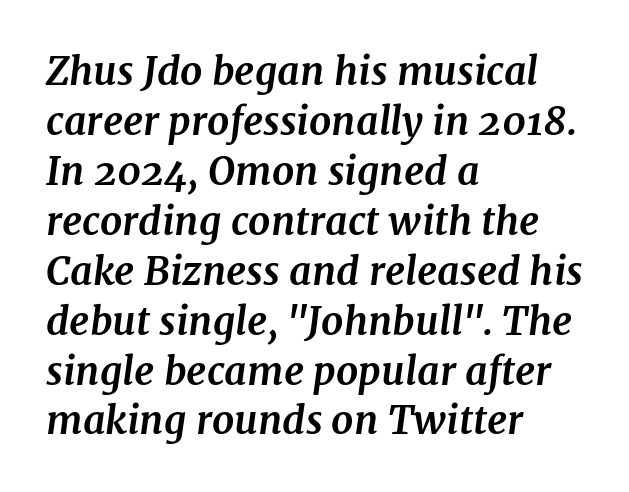
The passage shown is typed in a proportional face where columns would drift. Stroke thickness is high; the sample reads as a true bold. Slanted lettering throughout. If you drew a ruler down the left edge, every line would touch it.
